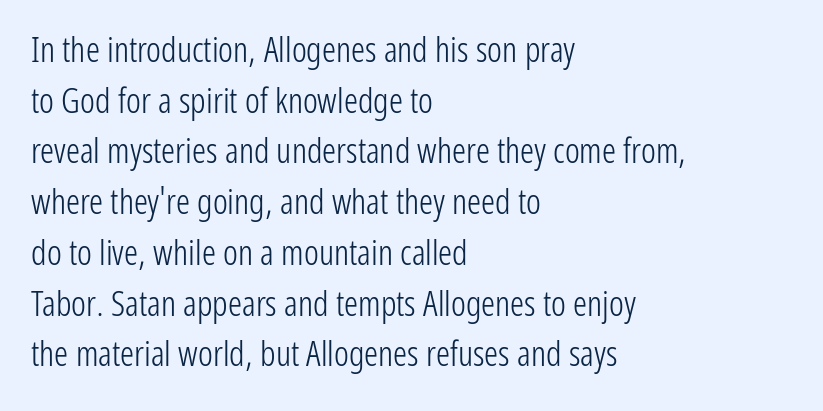
The image shows 35 px light, condensed sans-serif type, upright; set left-aligned, normal line spacing (1.45x), normal letter spacing, not underlined; low stroke contrast and a medium x-height.
